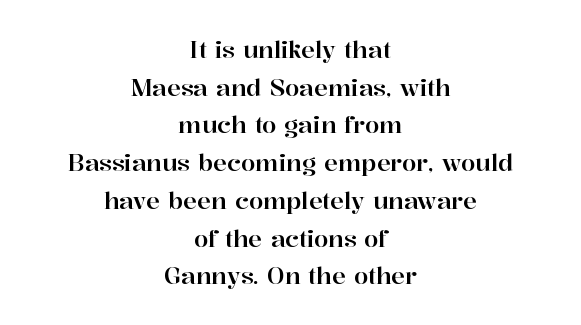
{"italic": "no", "underline": "no", "align": "center", "line_spacing": "normal", "line_spacing_ratio": 1.64, "letter_spacing": "normal", "letter_spacing_em": 0.0, "glyph_px": 23}
